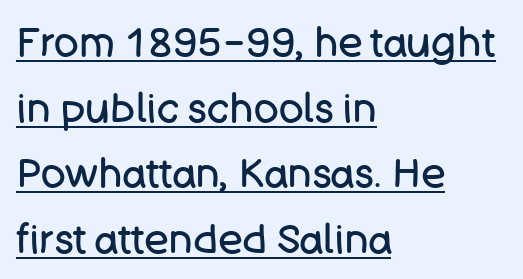
The passage shown is typed in a proportional face where columns would drift. Has an underline been added? It has. These lines sit exactly where default settings would place them. The letters sit at their default tracking, neither squeezed nor spread.
